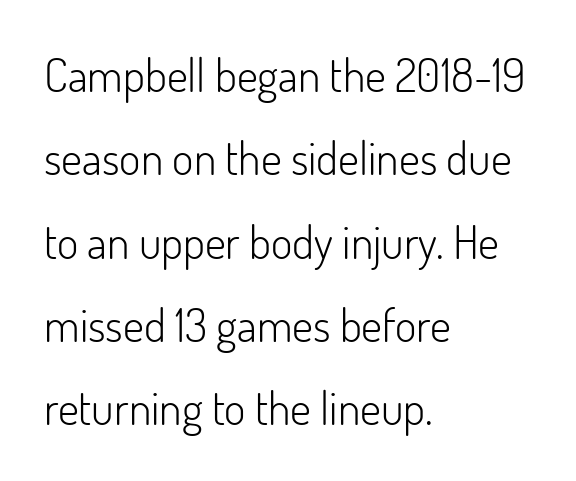
Q: Is the text bold? A: No.
Q: Is the text italic (slanted)? A: No, it is upright.
Q: Is the typeface a serif or a sans-serif typeface? A: Sans-serif.
Q: Is the text underlined? A: No.
Q: How is the paragraph aligned? A: Left-aligned.
Q: Is the spacing between letters normal or unusually wide? A: Normal.
Q: Width (condensed, normal, or wide)? A: Normal.
Q: Stroke contrast? A: Low.
Q: x-height? A: Small.
Q: Monospaced? A: No.
